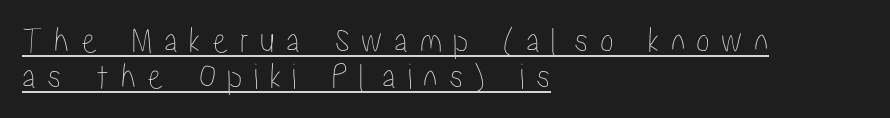
Q: Is the text italic (slanted)? A: No, it is upright.
Q: Is the text underlined? A: Yes.
Q: How is the paragraph aligned? A: Left-aligned.
Q: Is the spacing between letters normal or unusually wide? A: Unusually wide.
Q: Is the spacing between lines tight, normal or loose? A: Tight.
Q: Width (condensed, normal, or wide)? A: Condensed.
Q: Stroke contrast? A: Low.
Q: x-height? A: Medium.
Q: Monospaced? A: No.
